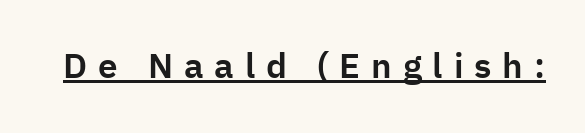
Q: Is the text italic (slanted)? A: No, it is upright.
Q: Is the typeface a serif or a sans-serif typeface? A: Sans-serif.
Q: Is the text underlined? A: Yes.
Q: Is the spacing between letters normal or unusually wide? A: Unusually wide.
Q: Width (condensed, normal, or wide)? A: Normal.
Q: Stroke contrast? A: Low.
Q: x-height? A: Medium.
Q: Monospaced? A: No.
